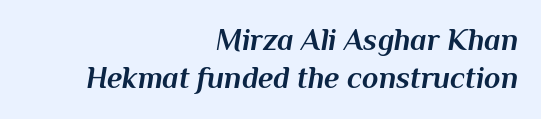
{"italic": "yes", "lean": "right", "slant_degrees": 10, "bold": "yes", "weight": "bold", "width": "normal", "stroke_contrast": "medium", "x_height": "medium", "monospaced": "no", "underline": "no", "align": "right", "line_spacing": "normal", "line_spacing_ratio": 1.28, "letter_spacing": "normal", "letter_spacing_em": 0.0, "glyph_px": 30}
